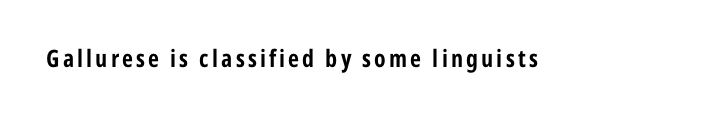
{"italic": "no", "bold": "yes", "underline": "no", "glyph_px": 24}
